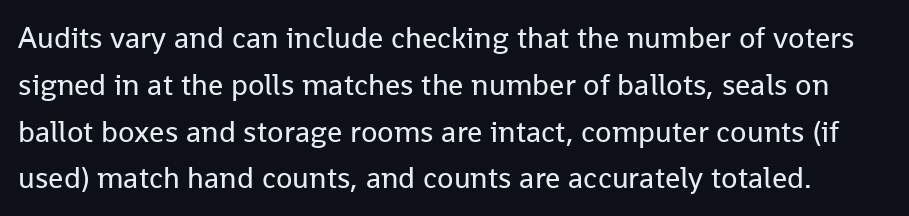
{"serif": "no", "italic": "no", "bold": "no", "weight": "regular", "width": "normal", "stroke_contrast": "low", "x_height": "medium", "monospaced": "no", "underline": "no", "line_spacing": "normal", "line_spacing_ratio": 1.56, "letter_spacing": "normal", "letter_spacing_em": 0.0, "glyph_px": 30}
